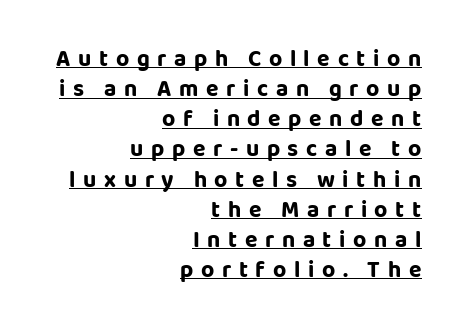
{"italic": "no", "bold": "yes", "underline": "yes", "align": "right", "line_spacing": "normal", "line_spacing_ratio": 1.31, "letter_spacing": "wide", "letter_spacing_em": 0.33, "glyph_px": 23}
